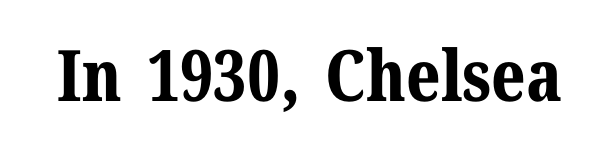
The image shows 71 px bold serif type, upright; set normal letter spacing, not underlined; medium stroke contrast and a medium x-height.
